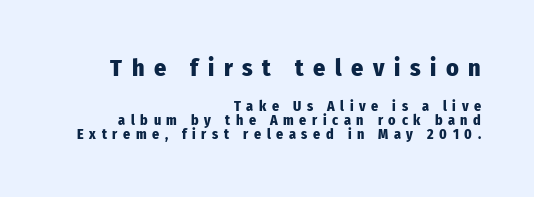
Compared with a flush-left layout, this one pins lines to the opposite, right side. Block one is the big one; block two sits smaller underneath. Do the letters lean? They stand straight. On the weight axis this lands at bold, roughly 700.
